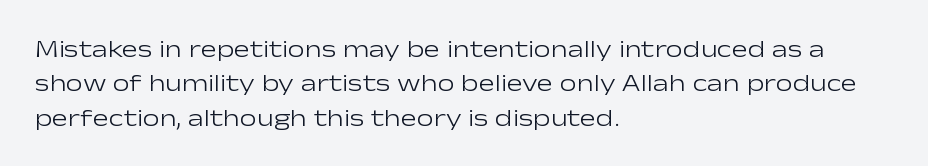
The image shows 24 px text type, upright; set left-aligned, normal line spacing (1.43x), normal letter spacing, not underlined.
